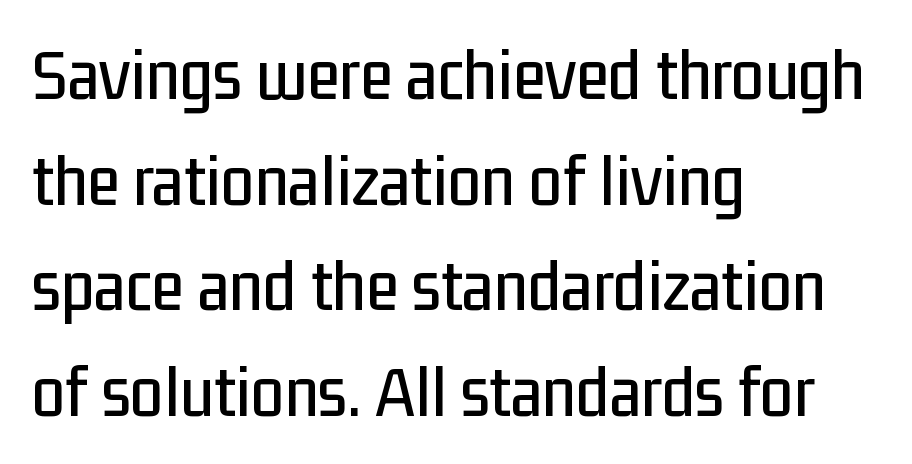
The rendering uses a moderate line-height, typical for paragraphs. Ordinary non-slanted type is in use. The face used here is proportionally spaced, like ordinary book or web type. The paragraph shown leans on its left margin.
